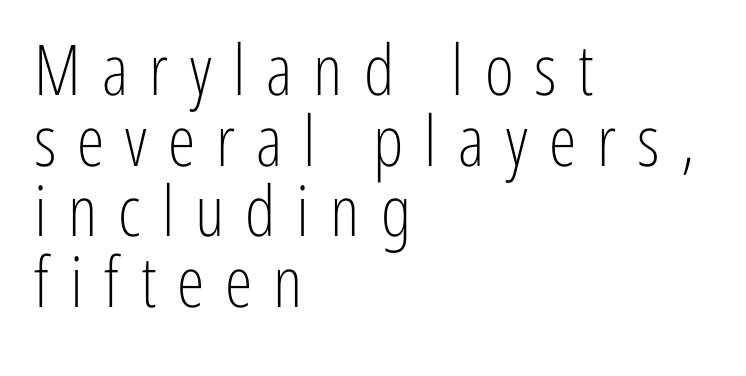
Between one letter and the next there's a generous, obvious gap. Note the varied advance widths — an 'i' is clearly narrower than an 'm'. Plain, unruled lines of type. This block would grow much taller if given ordinary leading; it's compressed now. These lines stack with their left ends in a neat column. The designer went with a sans here, leaving each stem footless.
